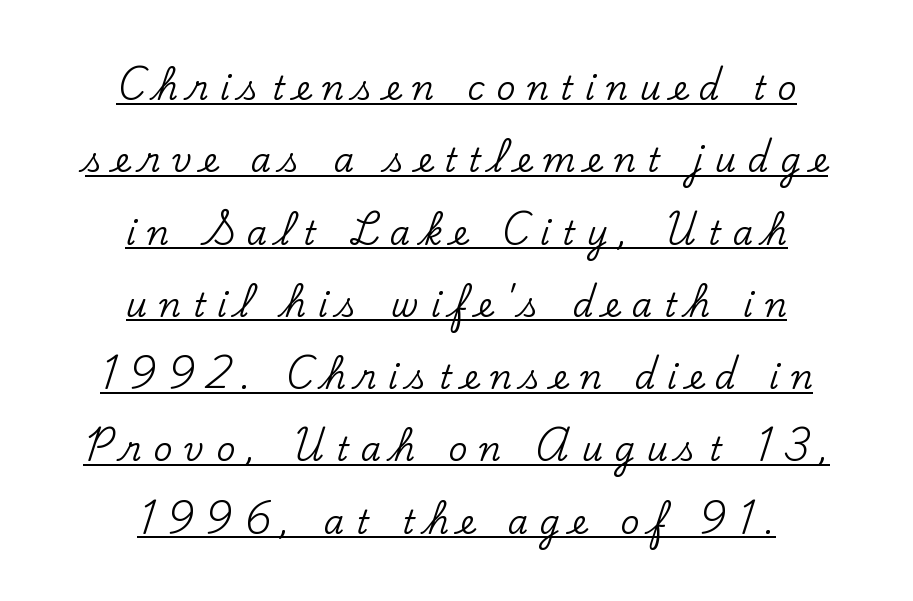
Vertical spacing — loose. This sample has the flowing, uneven cadence of proportional lettering. Does the type have serifs? Yes, each stem ends in a small foot. The passage shown has open, widely tracked lettering throughout. Leftover space on each line is divided equally before and after the words. This rendering features underlined lettering.
